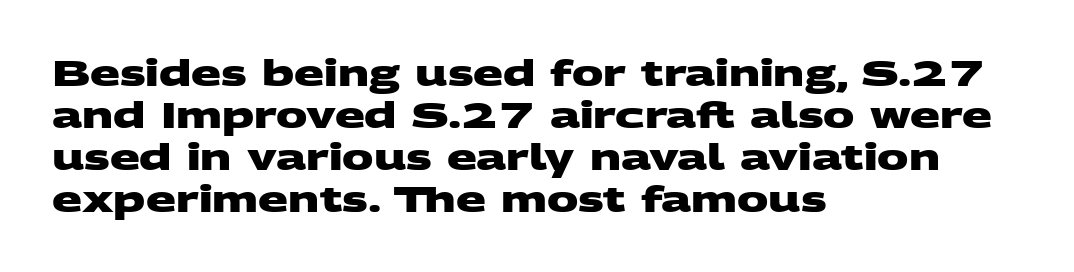
Q: Is the text bold? A: Yes.
Q: Is the typeface a serif or a sans-serif typeface? A: Sans-serif.
Q: Is the text underlined? A: No.
Q: How is the paragraph aligned? A: Left-aligned.
Q: Is the spacing between letters normal or unusually wide? A: Normal.
Q: Width (condensed, normal, or wide)? A: Wide.
Q: Stroke contrast? A: Medium.
Q: x-height? A: Large.
Q: Monospaced? A: No.
